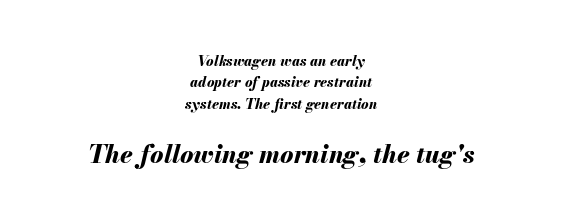
{"italic": "yes", "lean": "right", "slant_degrees": 13, "bold": "yes", "underline": "no", "align": "center", "line_spacing": "normal", "line_spacing_ratio": 1.52, "letter_spacing": "normal", "letter_spacing_em": 0.0, "larger_block": "second", "size_ratio": 1.79, "glyph_px": 25}
